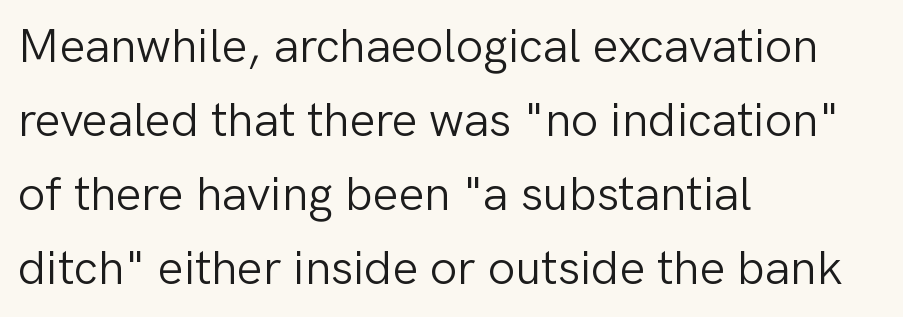
Q: Is the text bold? A: No.
Q: Is the text italic (slanted)? A: No, it is upright.
Q: Is the typeface a serif or a sans-serif typeface? A: Sans-serif.
Q: Is the text underlined? A: No.
Q: How is the paragraph aligned? A: Left-aligned.
Q: Is the spacing between letters normal or unusually wide? A: Normal.
Q: Is the spacing between lines tight, normal or loose? A: Normal.
Q: Width (condensed, normal, or wide)? A: Normal.
Q: Stroke contrast? A: Low.
Q: x-height? A: Medium.
Q: Monospaced? A: No.
